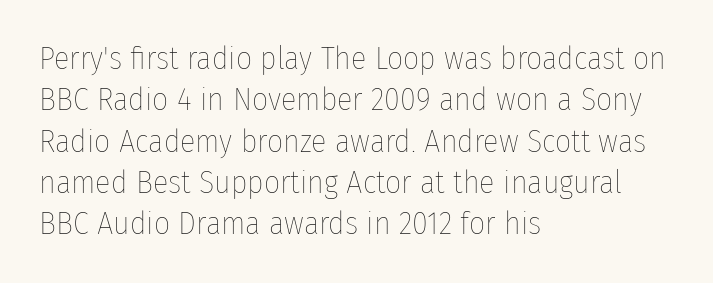
Q: Is the text bold? A: No.
Q: Is the text italic (slanted)? A: No, it is upright.
Q: Is the text underlined? A: No.
Q: How is the paragraph aligned? A: Left-aligned.
Q: Is the spacing between letters normal or unusually wide? A: Normal.
Q: Is the spacing between lines tight, normal or loose? A: Normal.
Q: Width (condensed, normal, or wide)? A: Condensed.
Q: Stroke contrast? A: Low.
Q: x-height? A: Medium.
Q: Monospaced? A: No.
